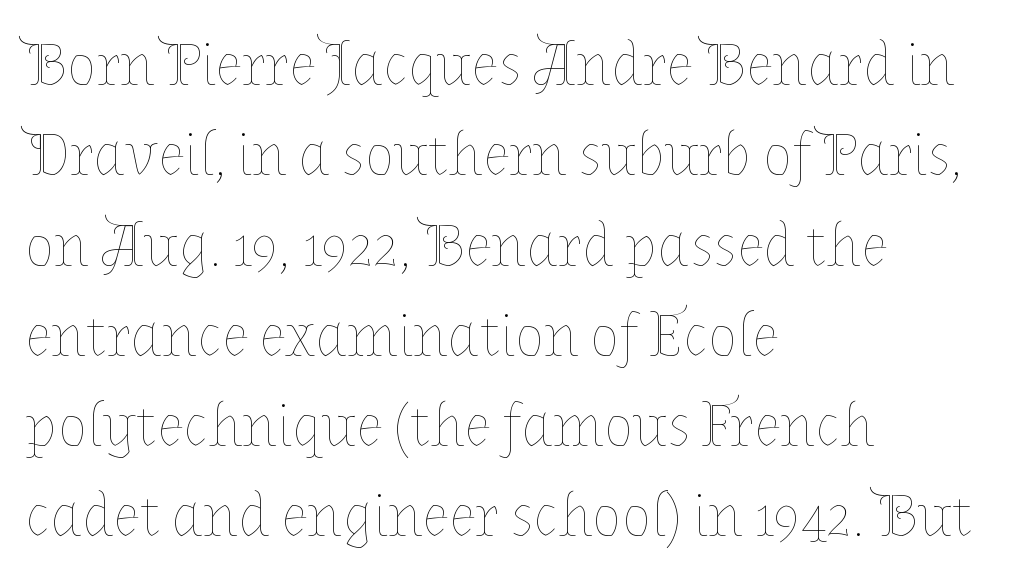
The image shows 61 px thin type, upright; set left-aligned, normal line spacing (1.48x), normal letter spacing, not underlined; low stroke contrast and a medium x-height.
